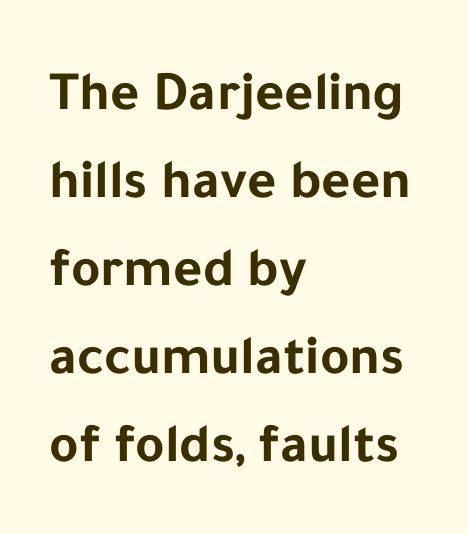
Q: Is the text bold? A: Yes.
Q: Is the text italic (slanted)? A: No, it is upright.
Q: Is the typeface a serif or a sans-serif typeface? A: Sans-serif.
Q: Is the text underlined? A: No.
Q: How is the paragraph aligned? A: Left-aligned.
Q: Is the spacing between letters normal or unusually wide? A: Normal.
Q: Is the spacing between lines tight, normal or loose? A: Normal.
Q: Width (condensed, normal, or wide)? A: Normal.
Q: Stroke contrast? A: Low.
Q: x-height? A: Medium.
Q: Monospaced? A: No.
